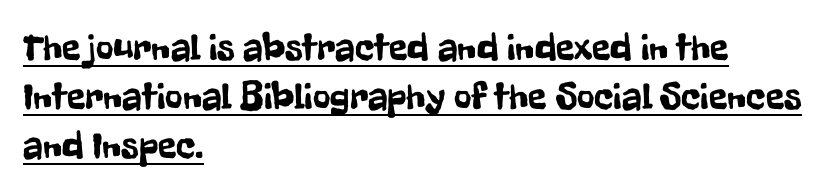
Q: Is the text italic (slanted)? A: No, it is upright.
Q: Is the typeface a serif or a sans-serif typeface? A: Sans-serif.
Q: Is the text underlined? A: Yes.
Q: How is the paragraph aligned? A: Left-aligned.
Q: Is the spacing between letters normal or unusually wide? A: Normal.
Q: Is the spacing between lines tight, normal or loose? A: Normal.
Q: Width (condensed, normal, or wide)? A: Condensed.
Q: Stroke contrast? A: Low.
Q: x-height? A: Medium.
Q: Monospaced? A: No.
